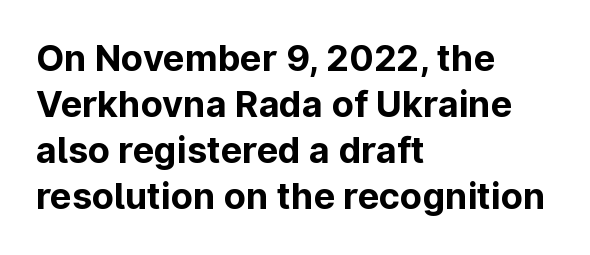
Observe the absence of serifs on each vertical stroke in this sample. Is this a fixed-width face? No — the glyphs have proportional, varying widths. The space beneath each line is pristine and unruled. Nope, not italic — everything's standing straight. Honestly, the row spacing looks completely unremarkable.
